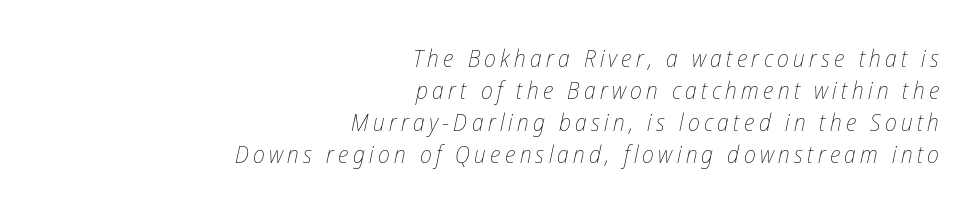
Honestly, the row spacing looks completely unremarkable. Anything drawn beneath the words? Only blank space. You can tell it's italic because the verticals aren't actually vertical. The typeface has the unassuming heft of standard copy or less. The compositor pushed each line to the right boundary.
